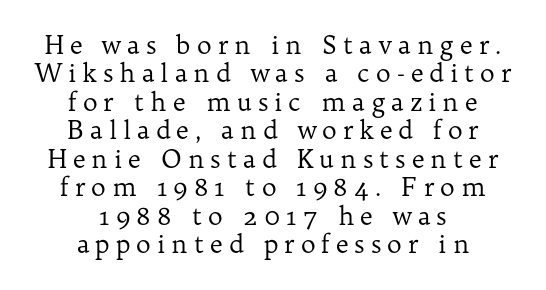
The letters stand straight up with perfectly vertical stems. Vertical stems look standard width or narrower in stroke. Beneath every word, the page is bare. The horizontal fit of the characters is loose and conspicuously gappy. Caption: multi-line text, centered on the measure.
